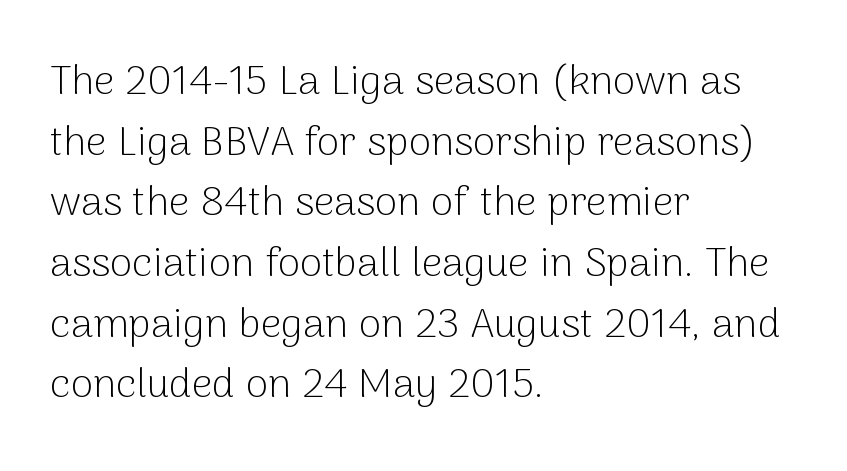
The image shows 41 px light sans-serif type, upright; set left-aligned, normal line spacing (1.48x), normal letter spacing, not underlined; low stroke contrast and a medium x-height.
